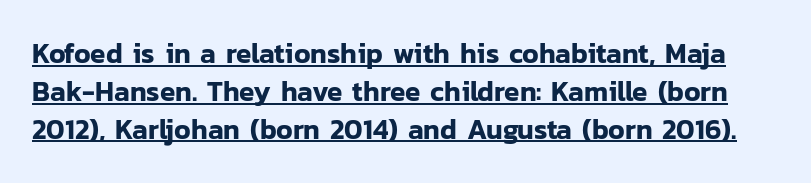
Q: Is the text italic (slanted)? A: No, it is upright.
Q: Is the typeface a serif or a sans-serif typeface? A: Sans-serif.
Q: Is the text underlined? A: Yes.
Q: Is the spacing between letters normal or unusually wide? A: Normal.
Q: Is the spacing between lines tight, normal or loose? A: Normal.
Q: Width (condensed, normal, or wide)? A: Normal.
Q: Stroke contrast? A: Low.
Q: x-height? A: Medium.
Q: Monospaced? A: No.
